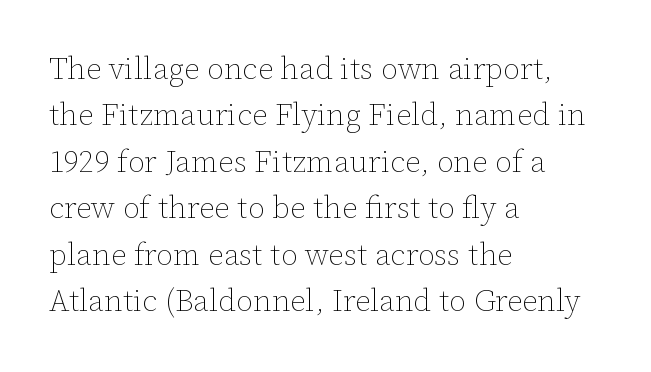
The passage shown is typed in a proportional face where columns would drift. No heavy texture on the line: the type isn't bold. Short note: letters normally spaced. The setting favours the left margin, as ordinary paragraphs usually do. Italic: no, the glyphs are upright roman.
